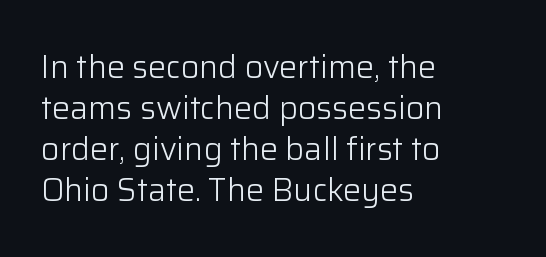
The image shows 32 px light sans-serif type, upright; set left-aligned, normal line spacing (1.28x), normal letter spacing, not underlined; low stroke contrast and a medium x-height.
